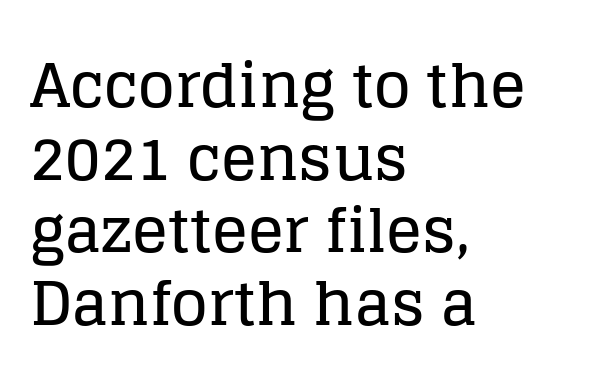
{"serif": "yes", "italic": "no", "width": "normal", "stroke_contrast": "low", "x_height": "large", "monospaced": "no", "underline": "no", "align": "left", "line_spacing_ratio": 1.21, "letter_spacing": "normal", "letter_spacing_em": 0.0, "glyph_px": 60}
